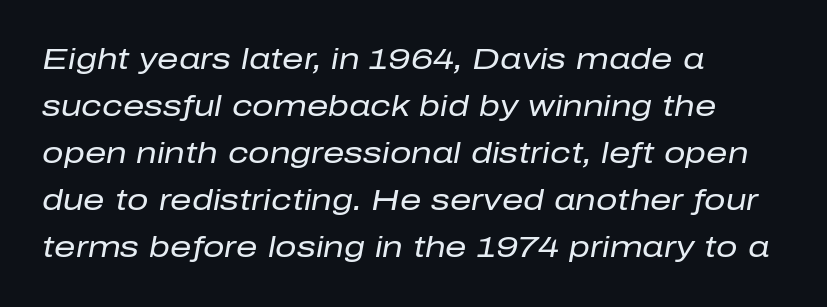
Q: Is the text bold? A: No.
Q: Is the text italic (slanted)? A: Yes, it leans right by about 10 degrees.
Q: Is the text underlined? A: No.
Q: How is the paragraph aligned? A: Left-aligned.
Q: Is the spacing between letters normal or unusually wide? A: Normal.
Q: Is the spacing between lines tight, normal or loose? A: Normal.
Q: Width (condensed, normal, or wide)? A: Normal.
Q: Stroke contrast? A: Low.
Q: x-height? A: Medium.
Q: Monospaced? A: No.
